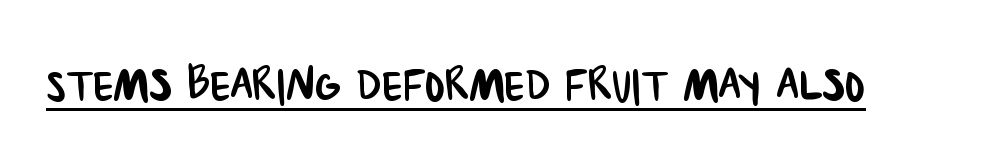
Nope, no serifs anywhere on these letters. The rendering keeps characters at their native spacing. Compared with undecorated copy, this sample adds a rule below the words. These lines are rendered in a variable-pitch font.
